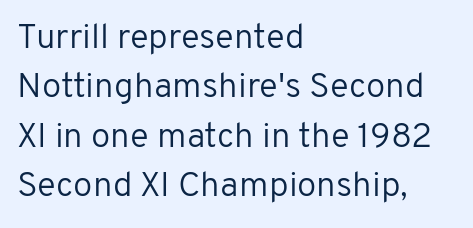
Type style note: lacks serifs. The vertical gap from one line to the next is medium. Tracking here is standard; glyphs follow each other at the usual distance. Bare-footed words on every line. Short and long lines alike share a common starting point at left. Unbolded letterforms with no extra heft.
